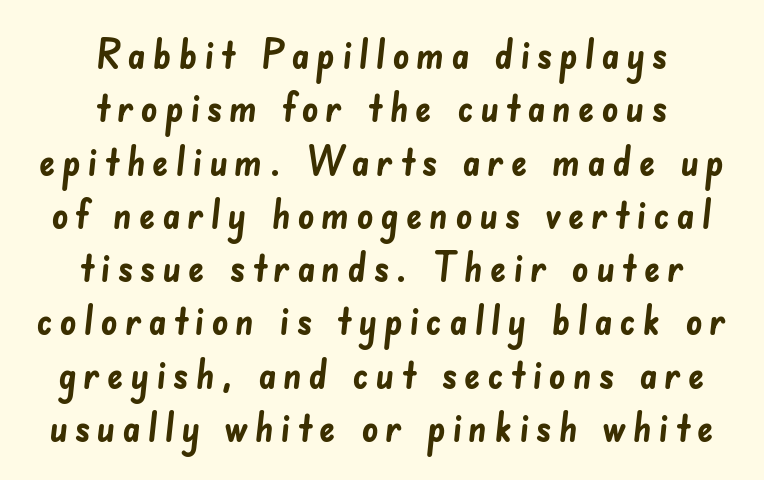
Q: Is the text bold? A: Yes.
Q: Is the typeface a serif or a sans-serif typeface? A: Sans-serif.
Q: Is the text underlined? A: No.
Q: How is the paragraph aligned? A: Centered.
Q: Is the spacing between lines tight, normal or loose? A: Normal.
Q: Width (condensed, normal, or wide)? A: Normal.
Q: Stroke contrast? A: Low.
Q: x-height? A: Small.
Q: Monospaced? A: No.
